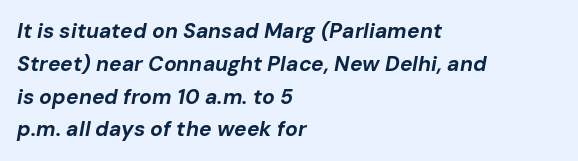
Q: Is the text bold? A: Yes.
Q: Is the text italic (slanted)? A: Yes, it leans right by about 10 degrees.
Q: Is the text underlined? A: No.
Q: How is the paragraph aligned? A: Left-aligned.
Q: Is the spacing between letters normal or unusually wide? A: Normal.
Q: Is the spacing between lines tight, normal or loose? A: Normal.
